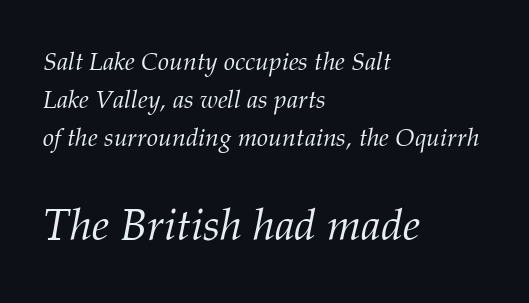
Q: Is the text bold? A: No.
Q: Is the text italic (slanted)? A: Yes, it leans right by about 12 degrees.
Q: Is the typeface a serif or a sans-serif typeface? A: Serif.
Q: Is the text underlined? A: No.
Q: How is the paragraph aligned? A: Left-aligned.
Q: Is the spacing between letters normal or unusually wide? A: Normal.
Q: Is the spacing between lines tight, normal or loose? A: Normal.
Q: Which block of text is set in a larger size, the first (top) or the second (bottom)? A: The second (bottom) one.
Q: Width (condensed, normal, or wide)? A: Normal.
Q: Stroke contrast? A: Medium.
Q: x-height? A: Medium.
Q: Monospaced? A: No.
